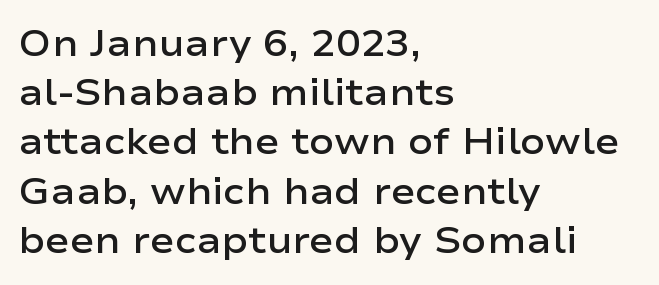
Q: Is the text bold? A: Semi-bold.
Q: Is the text italic (slanted)? A: No, it is upright.
Q: Is the typeface a serif or a sans-serif typeface? A: Sans-serif.
Q: Is the text underlined? A: No.
Q: How is the paragraph aligned? A: Left-aligned.
Q: Is the spacing between letters normal or unusually wide? A: Normal.
Q: Is the spacing between lines tight, normal or loose? A: Normal.
Q: Width (condensed, normal, or wide)? A: Wide.
Q: Stroke contrast? A: Low.
Q: x-height? A: Medium.
Q: Monospaced? A: No.
